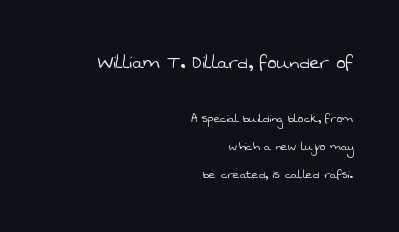
{"bold": "no", "underline": "no", "align": "right", "line_spacing": "loose", "line_spacing_ratio": 2.01, "letter_spacing": "normal", "letter_spacing_em": 0.0, "larger_block": "first", "size_ratio": 1.57, "glyph_px": 22}
